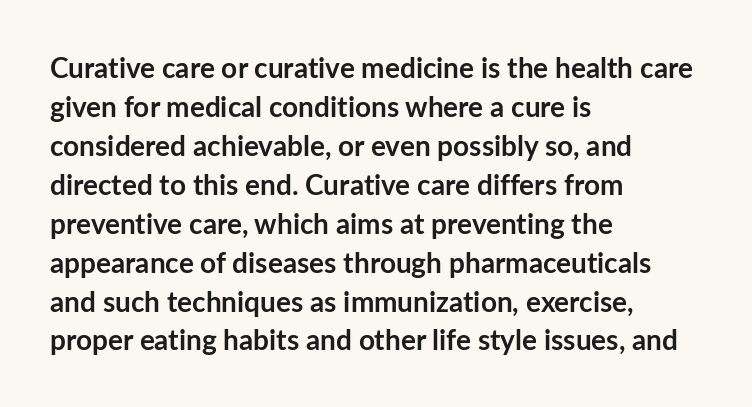
Q: Is the text bold? A: Yes.
Q: Is the text italic (slanted)? A: No, it is upright.
Q: Is the typeface a serif or a sans-serif typeface? A: Sans-serif.
Q: Is the text underlined? A: No.
Q: How is the paragraph aligned? A: Left-aligned.
Q: Is the spacing between letters normal or unusually wide? A: Normal.
Q: Is the spacing between lines tight, normal or loose? A: Normal.
Q: Width (condensed, normal, or wide)? A: Normal.
Q: Stroke contrast? A: Low.
Q: x-height? A: Medium.
Q: Monospaced? A: No.
